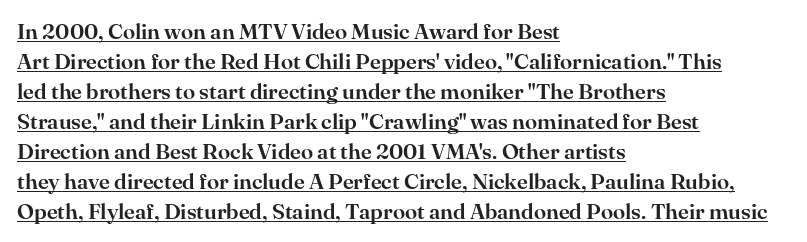
The image shows 22 px text type, upright; set left-aligned, normal line spacing (1.36x), normal letter spacing, underlined.
